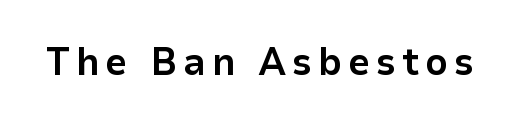
Q: Is the text bold? A: Yes.
Q: Is the text italic (slanted)? A: No, it is upright.
Q: Is the typeface a serif or a sans-serif typeface? A: Sans-serif.
Q: Is the text underlined? A: No.
Q: Width (condensed, normal, or wide)? A: Normal.
Q: Stroke contrast? A: Low.
Q: x-height? A: Medium.
Q: Monospaced? A: No.
